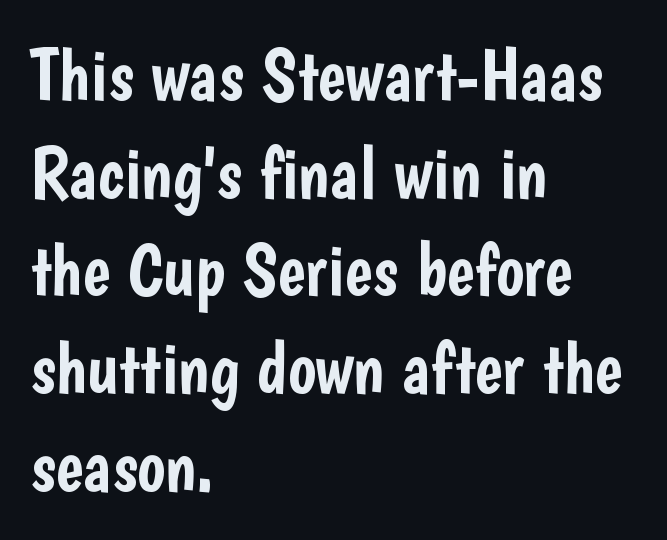
{"serif": "no", "italic": "no", "width": "condensed", "stroke_contrast": "low", "x_height": "medium", "monospaced": "no", "underline": "no", "align": "left", "line_spacing": "normal", "line_spacing_ratio": 1.32, "letter_spacing": "normal", "letter_spacing_em": 0.0, "glyph_px": 74}
